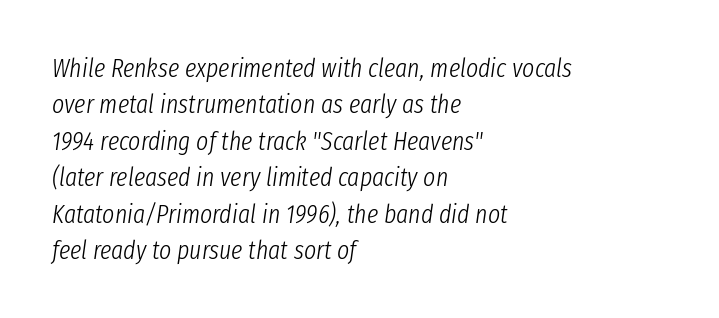
Q: Is the text bold? A: No.
Q: Is the text italic (slanted)? A: Yes, it leans right by about 8 degrees.
Q: Is the text underlined? A: No.
Q: How is the paragraph aligned? A: Left-aligned.
Q: Is the spacing between letters normal or unusually wide? A: Normal.
Q: Is the spacing between lines tight, normal or loose? A: Normal.
